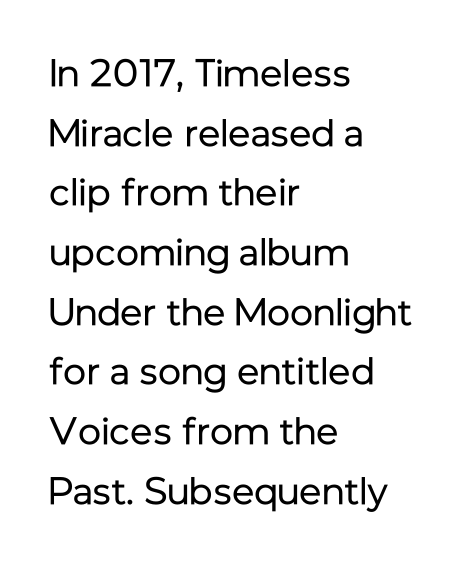
The image shows 38 px regular-weight sans-serif type, upright; set left-aligned, normal line spacing (1.57x), normal letter spacing, not underlined; low stroke contrast and a medium x-height.
